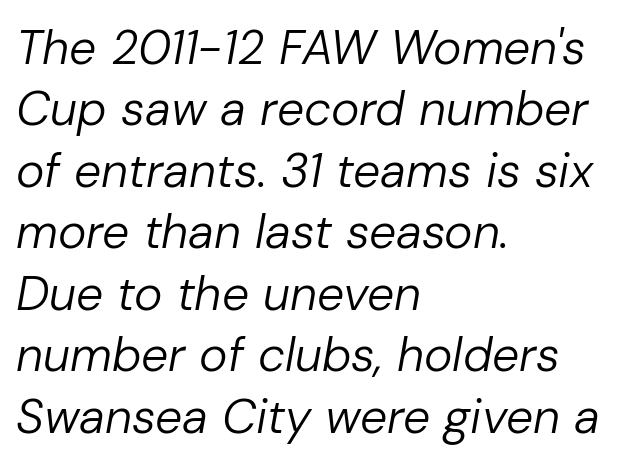
The image shows 48 px regular-weight type, italic (leaning right); set left-aligned, normal line spacing (1.28x), normal letter spacing, not underlined; low stroke contrast and a medium x-height.
